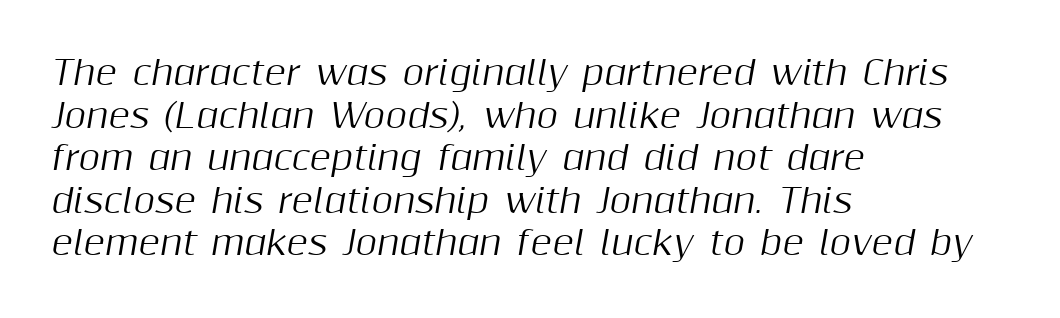
The image shows 33 px text type, italic (leaning right); set left-aligned, normal line spacing (1.29x), normal letter spacing, not underlined; medium stroke contrast and a medium x-height.
